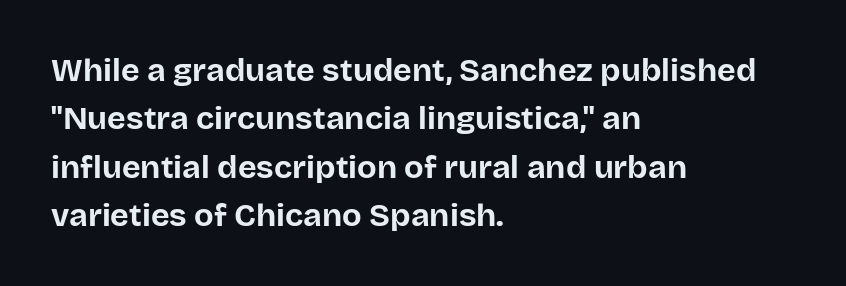
The image shows 32 px bold sans-serif type, upright; set left-aligned, normal line spacing (1.51x), normal letter spacing, not underlined; low stroke contrast and a large x-height.
